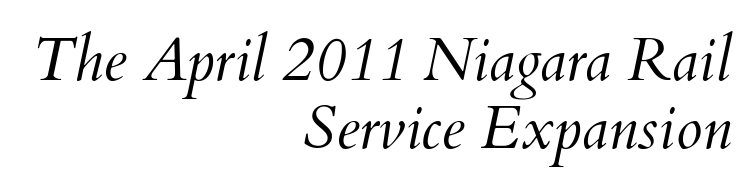
The image shows 60 px light type, italic (leaning right); set right-aligned, tight line spacing (1.14x), normal letter spacing, not underlined; medium stroke contrast and a small x-height.
